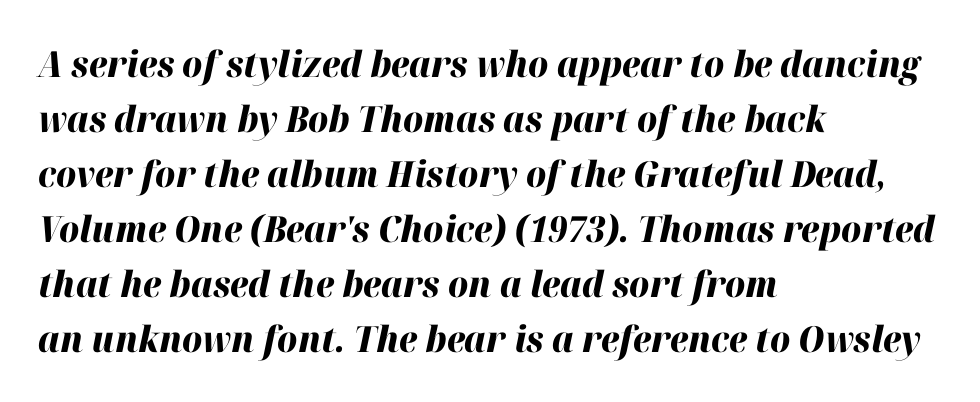
Q: Is the text bold? A: Yes.
Q: Is the text italic (slanted)? A: Yes, it leans right by about 12 degrees.
Q: Is the text underlined? A: No.
Q: How is the paragraph aligned? A: Left-aligned.
Q: Is the spacing between letters normal or unusually wide? A: Normal.
Q: Is the spacing between lines tight, normal or loose? A: Normal.
Q: Width (condensed, normal, or wide)? A: Normal.
Q: Stroke contrast? A: High.
Q: x-height? A: Medium.
Q: Monospaced? A: No.
